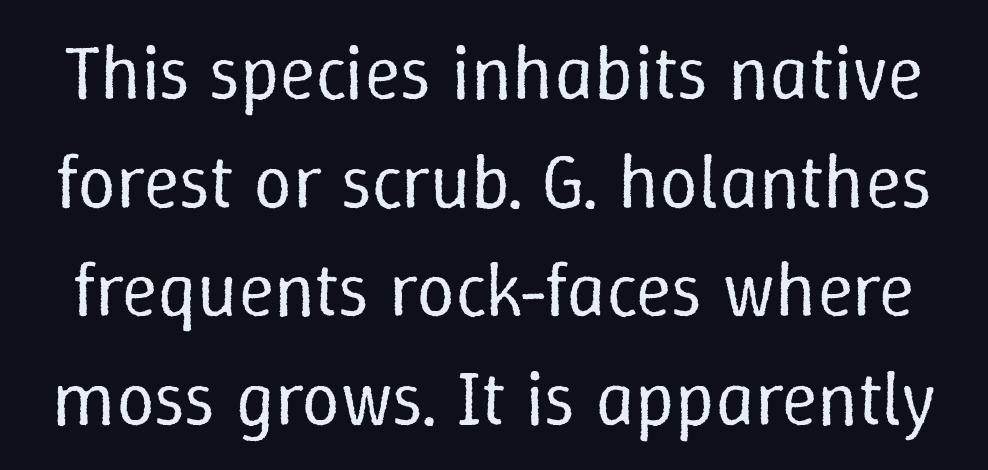
The characters are drawn with everyday or finer stroke widths. The baseline area is clear. Regarding leading, the lines here are spaced in the standard way. This rendering leaves character spacing at its baseline value.
